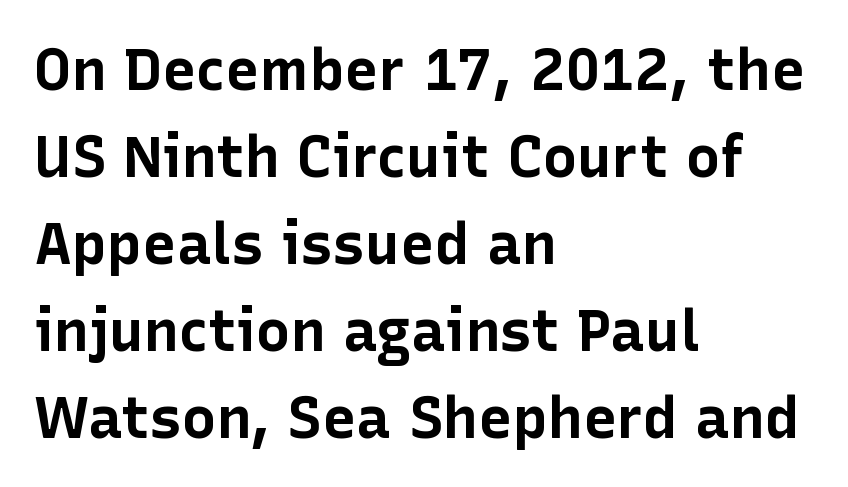
The image shows 58 px bold sans-serif type, upright; set left-aligned, normal line spacing (1.5x), normal letter spacing, not underlined; low stroke contrast and a medium x-height.
